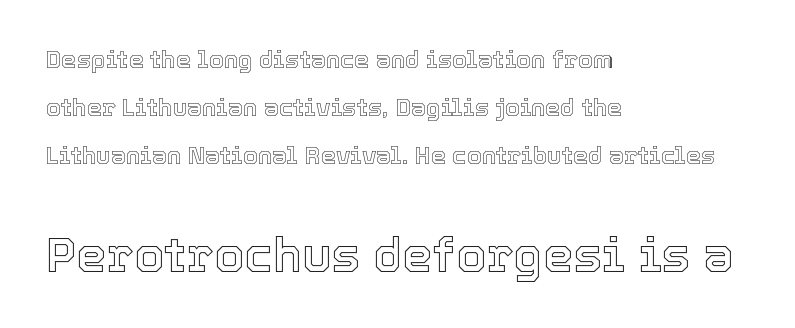
Q: Is the text italic (slanted)? A: No, it is upright.
Q: Is the text underlined? A: No.
Q: How is the paragraph aligned? A: Left-aligned.
Q: Is the spacing between letters normal or unusually wide? A: Normal.
Q: Is the spacing between lines tight, normal or loose? A: Loose.
Q: Which block of text is set in a larger size, the first (top) or the second (bottom)? A: The second (bottom) one.
Q: Width (condensed, normal, or wide)? A: Normal.
Q: x-height? A: Medium.
Q: Monospaced? A: No.
